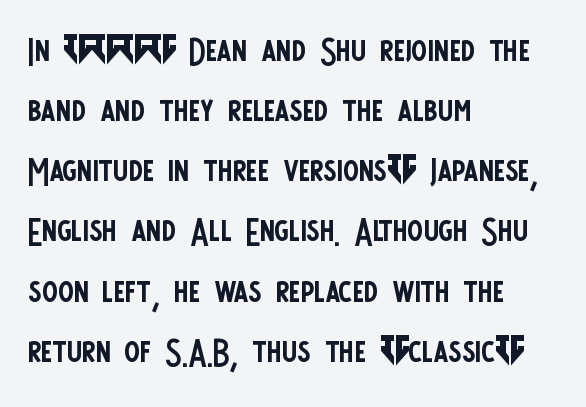
{"serif": "no", "italic": "no", "bold": "no", "weight": "regular", "width": "condensed", "stroke_contrast": "low", "x_height": "large", "monospaced": "no", "underline": "no", "align": "left", "line_spacing": "normal", "line_spacing_ratio": 1.28, "letter_spacing": "normal", "letter_spacing_em": 0.0, "glyph_px": 47}
